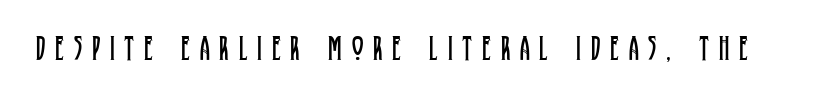
{"serif": "yes", "italic": "no", "bold": "no", "weight": "regular", "width": "condensed", "stroke_contrast": "low", "x_height": "large", "monospaced": "no", "underline": "no", "letter_spacing": "wide", "letter_spacing_em": 0.28, "glyph_px": 35}
